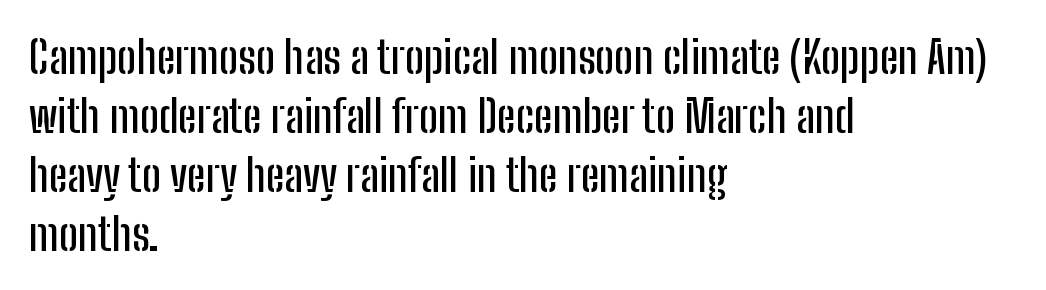
The characters display no serif detailing; their extremities are plain. The type sits square on the baseline with zero lean. Is this a fixed-width face? No — the glyphs have proportional, varying widths. Students, observe: this is what conventionally led text looks like. These lines are set flush left with a ragged right edge. Underline: absent.
